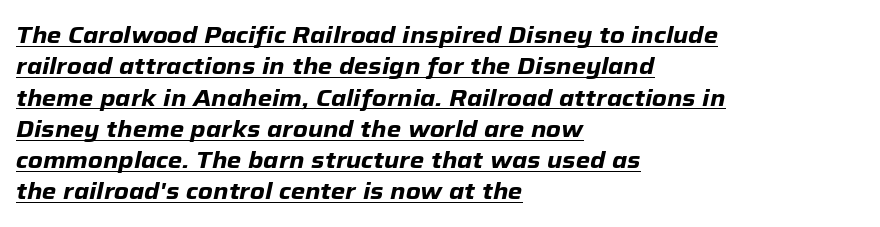
Quick note: interline space is typical. It's the slanting kind of type. Descenders here cross a horizontal rule under the line. The characters look thick and weighty, a clear bold.
